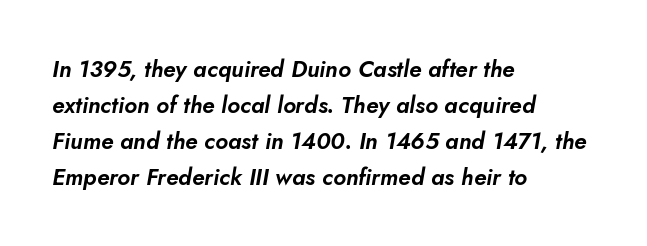
{"italic": "yes", "lean": "right", "slant_degrees": 5, "underline": "no", "align": "left", "line_spacing": "normal", "line_spacing_ratio": 1.56, "letter_spacing": "normal", "letter_spacing_em": 0.0, "glyph_px": 23}
